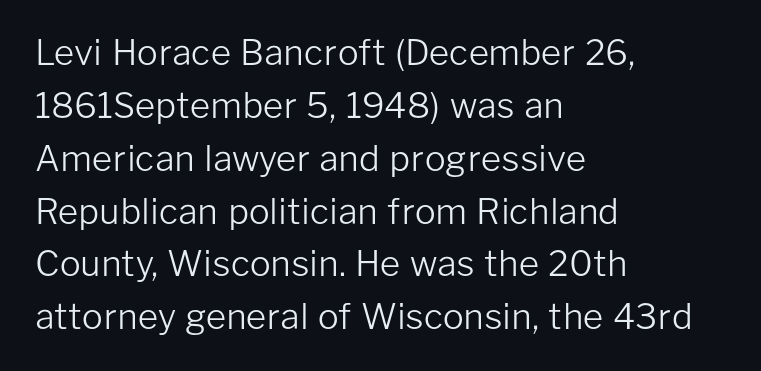
The image shows 35 px light sans-serif type, upright; set left-aligned, normal line spacing (1.51x), normal letter spacing, not underlined; low stroke contrast and a medium x-height.
